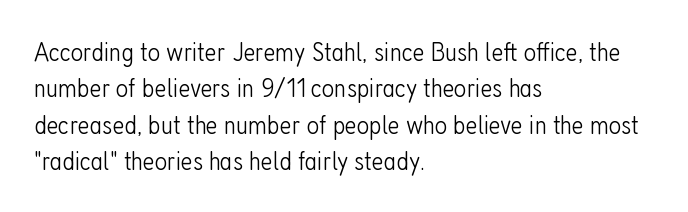
{"italic": "no", "bold": "no", "underline": "no", "align": "left", "line_spacing": "normal", "line_spacing_ratio": 1.35, "letter_spacing": "normal", "letter_spacing_em": 0.0, "glyph_px": 27}
